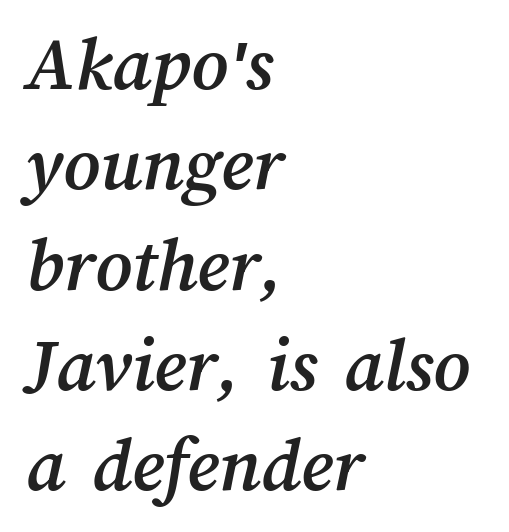
The image shows 79 px text type; set left-aligned, normal line spacing (1.27x), normal letter spacing, not underlined; medium stroke contrast and a medium x-height.
